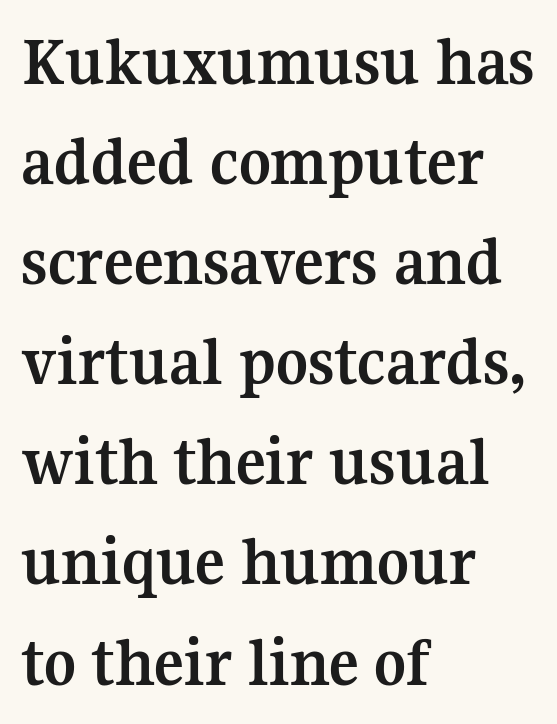
Q: Is the text bold? A: Yes.
Q: Is the text italic (slanted)? A: No, it is upright.
Q: Is the typeface a serif or a sans-serif typeface? A: Serif.
Q: Is the text underlined? A: No.
Q: How is the paragraph aligned? A: Left-aligned.
Q: Is the spacing between letters normal or unusually wide? A: Normal.
Q: Is the spacing between lines tight, normal or loose? A: Normal.
Q: Width (condensed, normal, or wide)? A: Normal.
Q: Stroke contrast? A: Medium.
Q: x-height? A: Medium.
Q: Monospaced? A: No.
